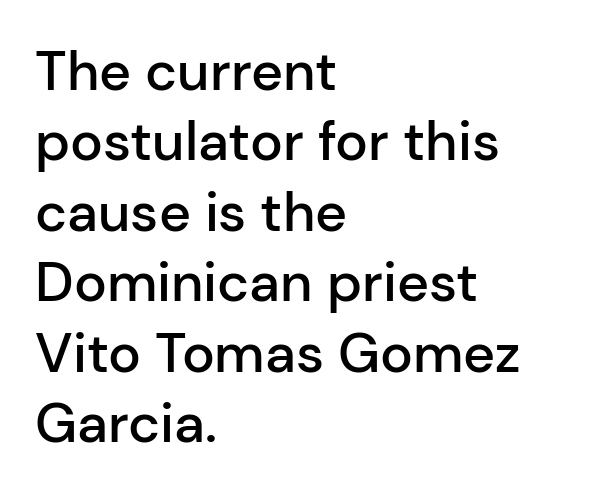
Q: Is the text bold? A: Semi-bold.
Q: Is the text italic (slanted)? A: No, it is upright.
Q: Is the typeface a serif or a sans-serif typeface? A: Sans-serif.
Q: Is the text underlined? A: No.
Q: How is the paragraph aligned? A: Left-aligned.
Q: Is the spacing between letters normal or unusually wide? A: Normal.
Q: Is the spacing between lines tight, normal or loose? A: Normal.
Q: Width (condensed, normal, or wide)? A: Normal.
Q: Stroke contrast? A: Low.
Q: x-height? A: Medium.
Q: Monospaced? A: No.
